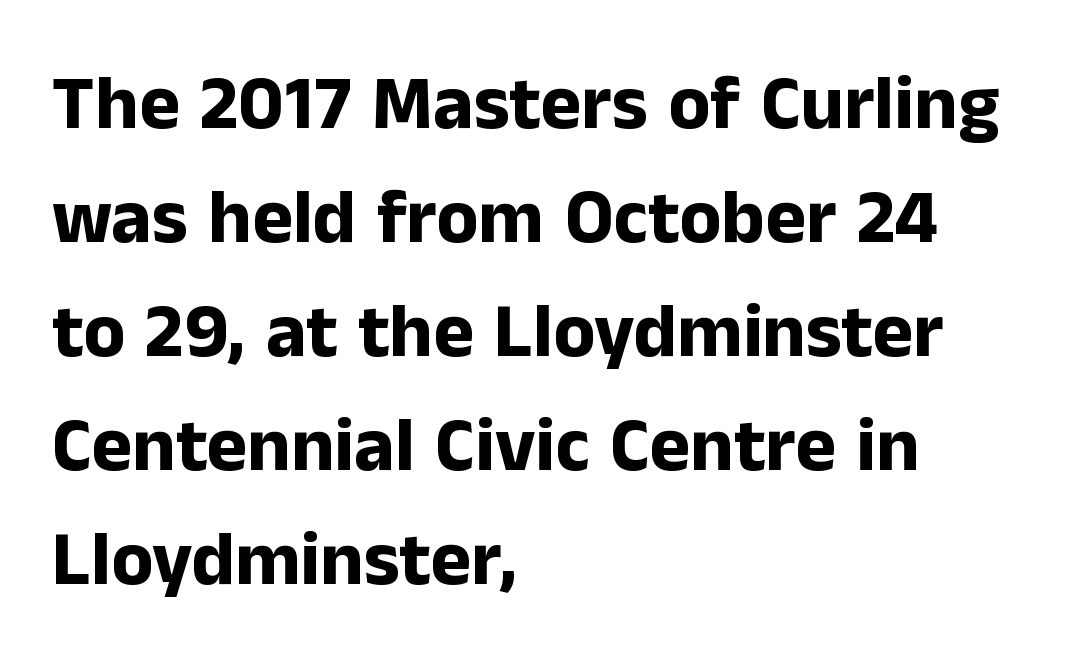
The glyphs are unaccompanied by any horizontal stroke below them. Regarding leading, the lines here are spaced in the standard way. Visually the block forms a straight wall on the left and a jagged coastline on the right. This is the regular roman posture of the typeface. Do the characters align in a grid? No, the font is proportional. Serif or sans? Sans — the stroke terminals are bare.
